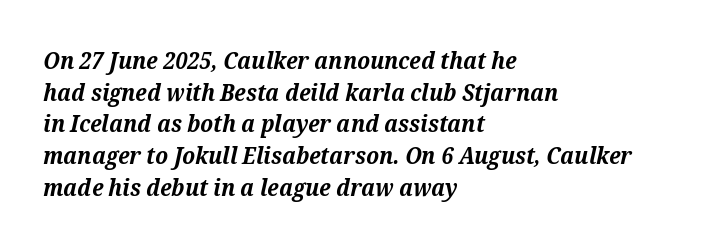
Q: Is the text bold? A: Yes.
Q: Is the text italic (slanted)? A: Yes, it leans right by about 12 degrees.
Q: Is the text underlined? A: No.
Q: How is the paragraph aligned? A: Left-aligned.
Q: Is the spacing between letters normal or unusually wide? A: Normal.
Q: Is the spacing between lines tight, normal or loose? A: Normal.
